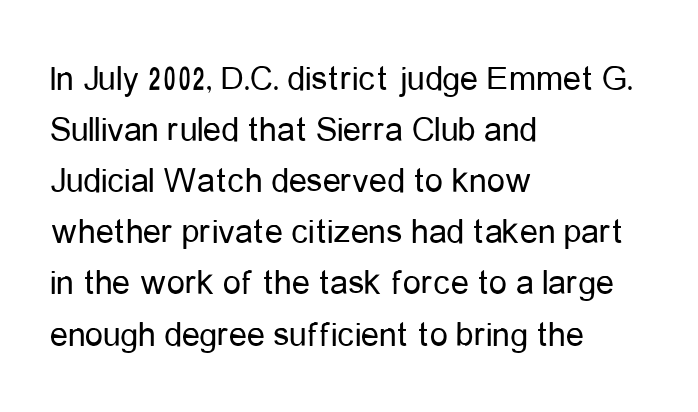
The image shows 36 px regular-weight, condensed sans-serif type, upright; set left-aligned, normal line spacing (1.42x), normal letter spacing, not underlined; low stroke contrast and a medium x-height.
